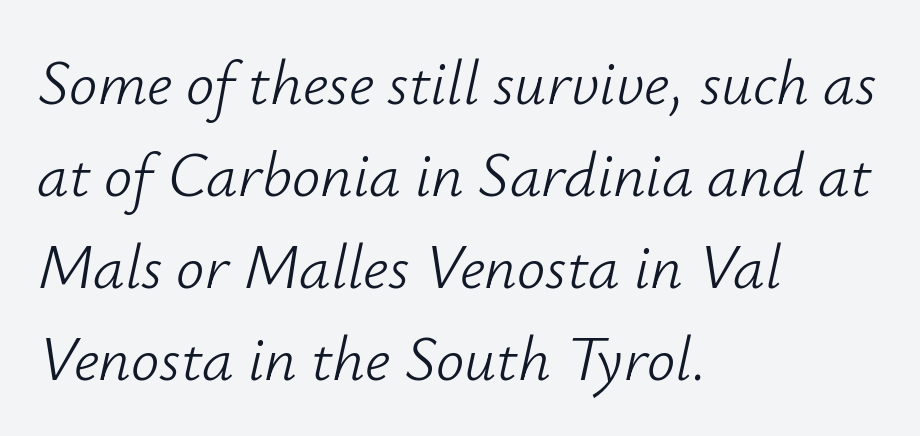
{"italic": "yes", "lean": "right", "slant_degrees": 12, "bold": "no", "weight": "light", "width": "normal", "stroke_contrast": "low", "x_height": "small", "monospaced": "no", "underline": "no", "align": "left", "line_spacing": "normal", "line_spacing_ratio": 1.46, "letter_spacing": "normal", "letter_spacing_em": 0.0, "glyph_px": 63}
